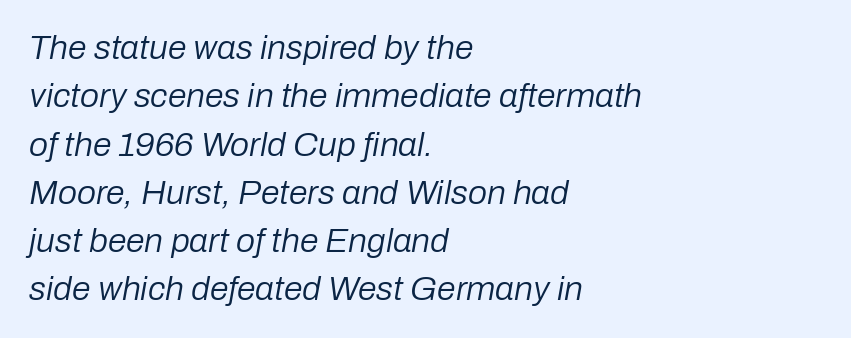
The image shows 34 px regular-weight type, italic (leaning right); set left-aligned, normal line spacing (1.42x), normal letter spacing, not underlined; low stroke contrast and a medium x-height.
